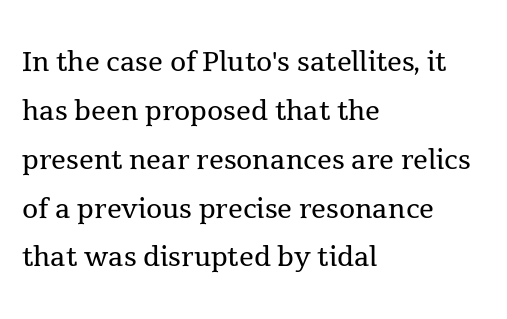
The image shows 37 px regular-weight serif type, upright; set left-aligned, normal line spacing (1.32x), normal letter spacing, not underlined; a medium x-height.
